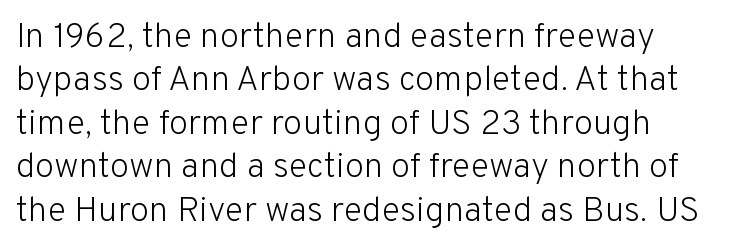
{"serif": "no", "italic": "no", "bold": "no", "weight": "light", "width": "normal", "stroke_contrast": "low", "x_height": "medium", "monospaced": "no", "underline": "no", "line_spacing_ratio": 1.24, "letter_spacing": "normal", "letter_spacing_em": 0.0, "glyph_px": 35}
